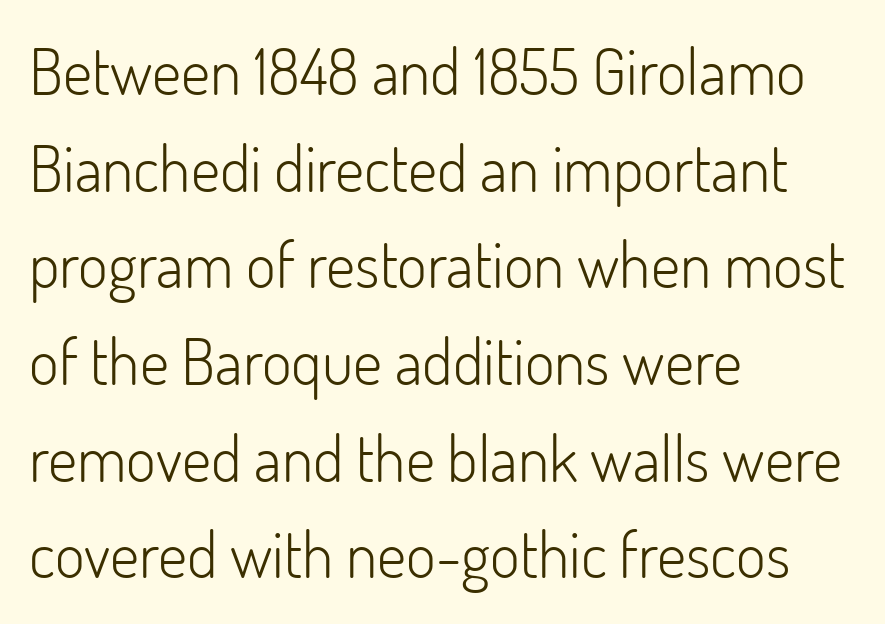
Check where the strokes stop: nothing finishes them off — pure sans. These lines are set flush left with a ragged right edge. Descender tails drop into unmarked territory. A light-to-regular cut is what we see here. Reading down the column, the eye jumps a familiar distance to each next line. These lines were composed using upright roman letters.
